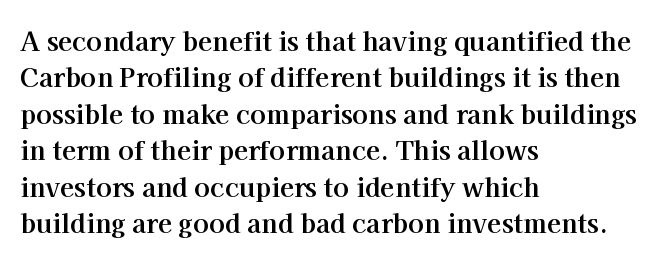
The image shows 26 px bold type, upright; set left-aligned, normal line spacing (1.4x), normal letter spacing, not underlined.
